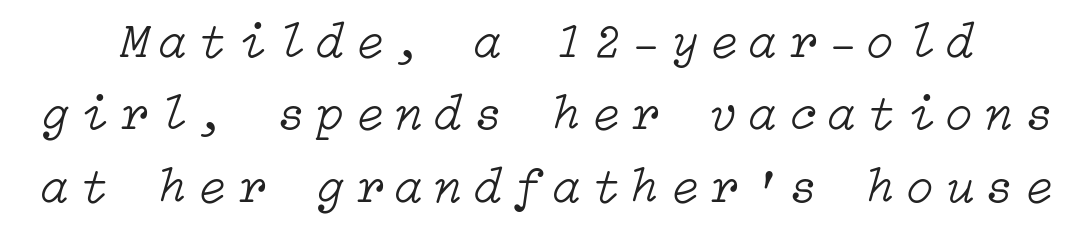
{"italic": "yes", "lean": "right", "slant_degrees": 15, "bold": "no", "weight": "light", "width": "normal", "stroke_contrast": "low", "x_height": "medium", "underline": "no", "line_spacing": "normal", "line_spacing_ratio": 1.45, "letter_spacing": "wide", "letter_spacing_em": 0.24, "glyph_px": 50}
